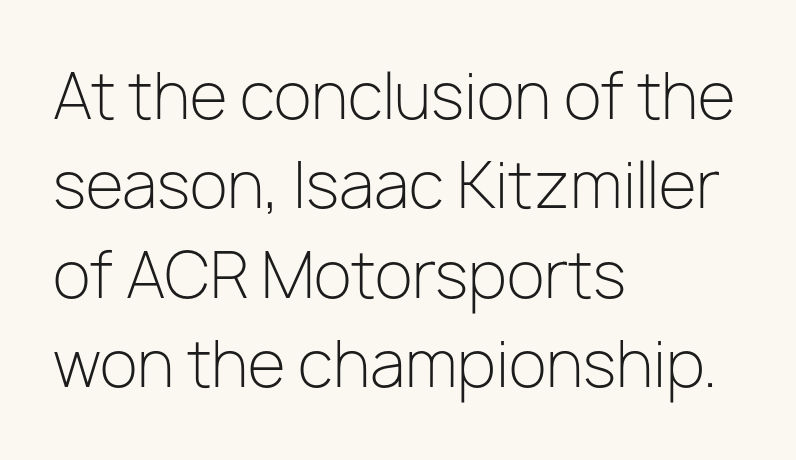
Q: Is the text bold? A: No.
Q: Is the text italic (slanted)? A: No, it is upright.
Q: Is the typeface a serif or a sans-serif typeface? A: Sans-serif.
Q: Is the text underlined? A: No.
Q: How is the paragraph aligned? A: Left-aligned.
Q: Is the spacing between letters normal or unusually wide? A: Normal.
Q: Is the spacing between lines tight, normal or loose? A: Normal.
Q: Width (condensed, normal, or wide)? A: Normal.
Q: Stroke contrast? A: Low.
Q: x-height? A: Medium.
Q: Monospaced? A: No.
